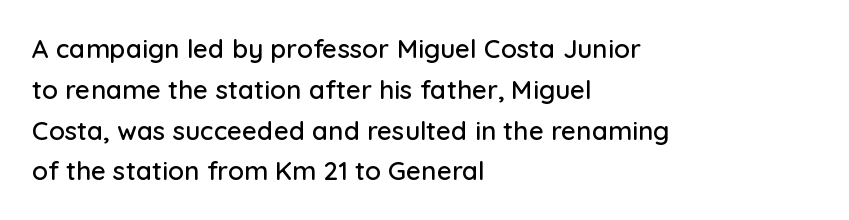
{"italic": "no", "underline": "no", "align": "left", "line_spacing": "normal", "line_spacing_ratio": 1.57, "letter_spacing": "normal", "letter_spacing_em": 0.0, "glyph_px": 26}
